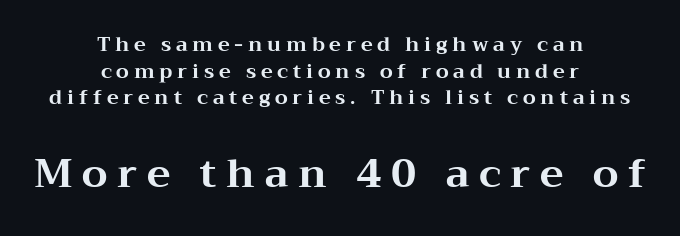
{"serif": "yes", "italic": "no", "bold": "yes", "weight": "bold", "width": "wide", "stroke_contrast": "medium", "x_height": "medium", "monospaced": "no", "underline": "no", "align": "center", "line_spacing": "normal", "line_spacing_ratio": 1.33, "letter_spacing": "wide", "letter_spacing_em": 0.24, "larger_block": "second", "size_ratio": 2.0, "glyph_px": 40}
